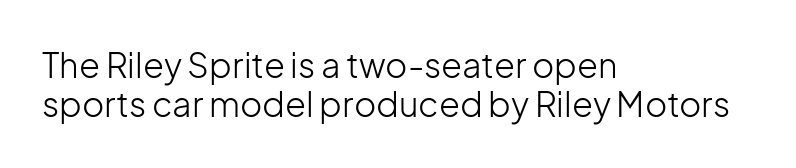
Q: Is the text bold? A: No.
Q: Is the text italic (slanted)? A: No, it is upright.
Q: Is the typeface a serif or a sans-serif typeface? A: Sans-serif.
Q: Is the text underlined? A: No.
Q: How is the paragraph aligned? A: Left-aligned.
Q: Is the spacing between letters normal or unusually wide? A: Normal.
Q: Width (condensed, normal, or wide)? A: Normal.
Q: Stroke contrast? A: Low.
Q: x-height? A: Medium.
Q: Monospaced? A: No.
